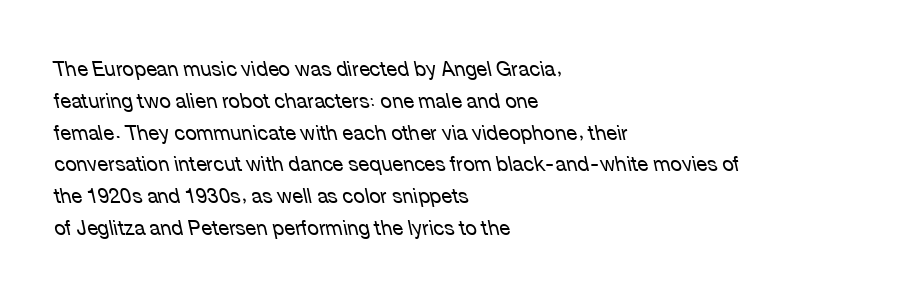
Q: Is the text bold? A: No.
Q: Is the text italic (slanted)? A: Yes, it leans left by about 12 degrees.
Q: Is the text underlined? A: No.
Q: How is the paragraph aligned? A: Left-aligned.
Q: Is the spacing between letters normal or unusually wide? A: Normal.
Q: Is the spacing between lines tight, normal or loose? A: Normal.
